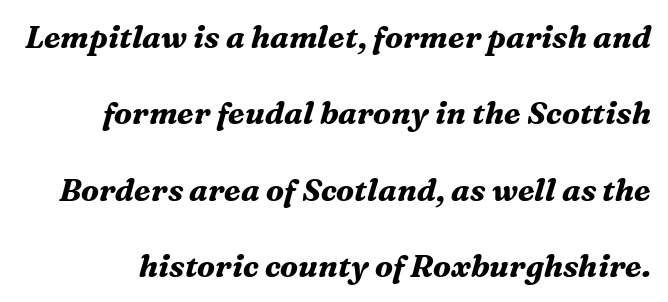
As a designer I'd log this as weight 700, bold. This rendering features lettering with no underline. These lines are rendered in a variable-pitch font. Reading down the column, the eye jumps a long way to each next line. The text was rendered using a seriffed face with decorative stroke endings.
